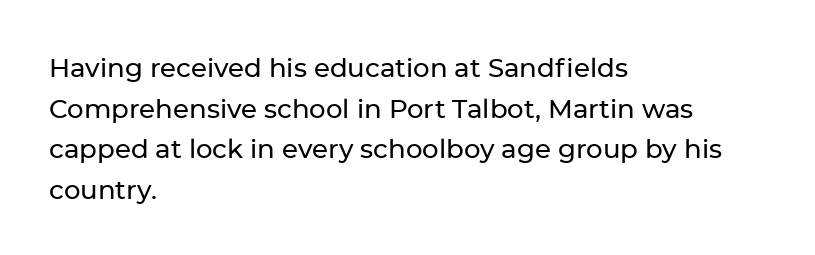
This rendering features lettering with no underline. How are the letters spaced? Ordinarily, with no added tracking. The setting favours the left margin, as ordinary paragraphs usually do. Does the lettering tilt? It doesn't — this is upright. Summary of vertical rhythm: regular, with standard interline spacing.
